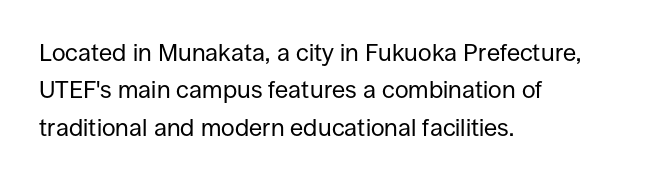
{"italic": "no", "bold": "no", "underline": "no", "align": "left", "line_spacing": "normal", "line_spacing_ratio": 1.56, "letter_spacing": "normal", "letter_spacing_em": 0.0, "glyph_px": 24}
